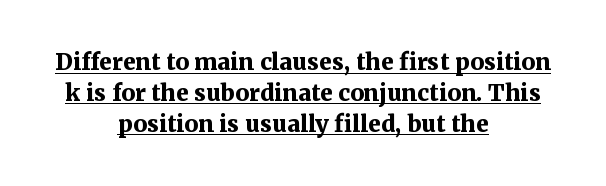
{"italic": "no", "bold": "yes", "underline": "yes", "align": "center", "line_spacing": "normal", "line_spacing_ratio": 1.34, "letter_spacing": "normal", "letter_spacing_em": 0.0, "glyph_px": 23}
